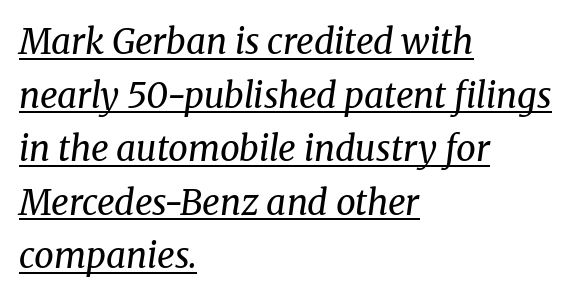
{"serif": "yes", "italic": "yes", "lean": "right", "slant_degrees": 8, "bold": "no", "weight": "regular", "width": "normal", "stroke_contrast": "medium", "x_height": "medium", "monospaced": "no", "underline": "yes", "align": "left", "line_spacing": "normal", "line_spacing_ratio": 1.53, "letter_spacing": "normal", "letter_spacing_em": 0.0, "glyph_px": 35}
